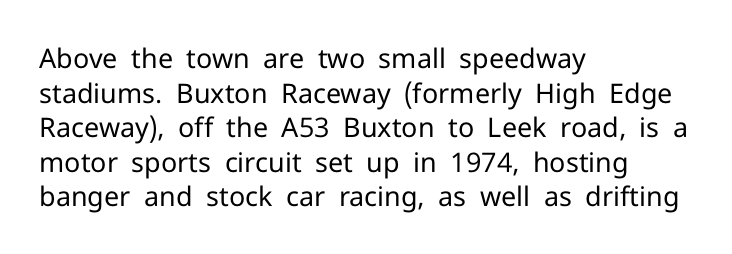
Q: Is the text bold? A: No.
Q: Is the text italic (slanted)? A: No, it is upright.
Q: Is the text underlined? A: No.
Q: How is the paragraph aligned? A: Left-aligned.
Q: Is the spacing between letters normal or unusually wide? A: Normal.
Q: Is the spacing between lines tight, normal or loose? A: Normal.
